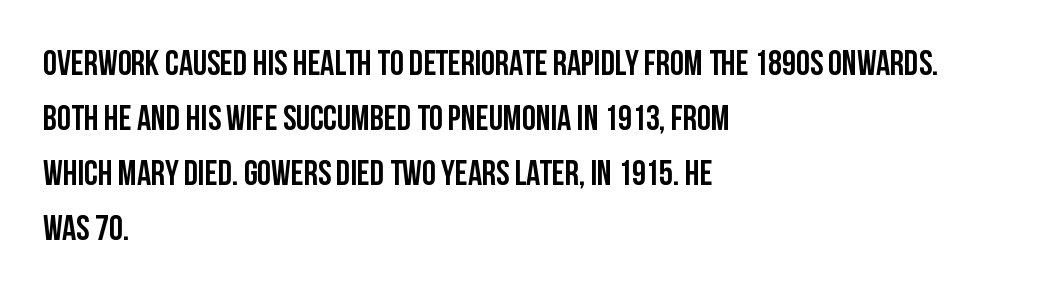
The letters are bold, with thick, heavy strokes. This sample keeps an unexceptional amount of space between lines. The ragged edge is on the right, which tells us the setting is flush left. The letters stand straight up with perfectly vertical stems.
